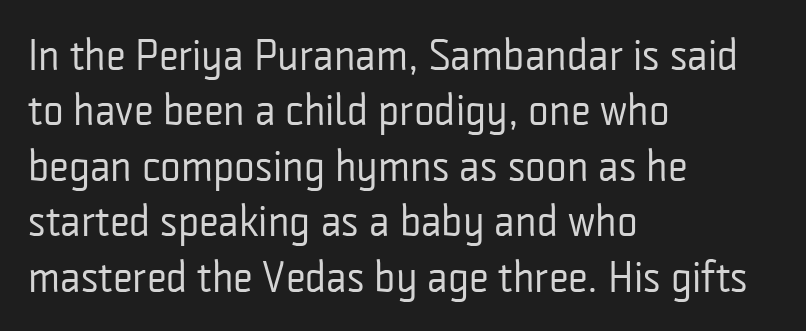
{"serif": "no", "italic": "no", "bold": "no", "weight": "regular", "width": "condensed", "stroke_contrast": "low", "x_height": "medium", "monospaced": "no", "underline": "no", "align": "left", "line_spacing": "normal", "line_spacing_ratio": 1.26, "letter_spacing": "normal", "letter_spacing_em": 0.0, "glyph_px": 44}
